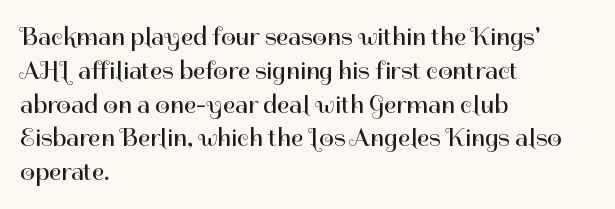
The image shows 26 px text type, upright; set left-aligned, normal line spacing (1.3x), normal letter spacing, not underlined.
